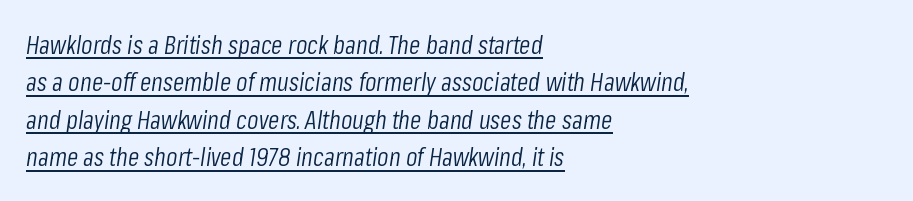
The image shows 26 px text type, italic (leaning right); set left-aligned, normal line spacing (1.44x), normal letter spacing, underlined.
